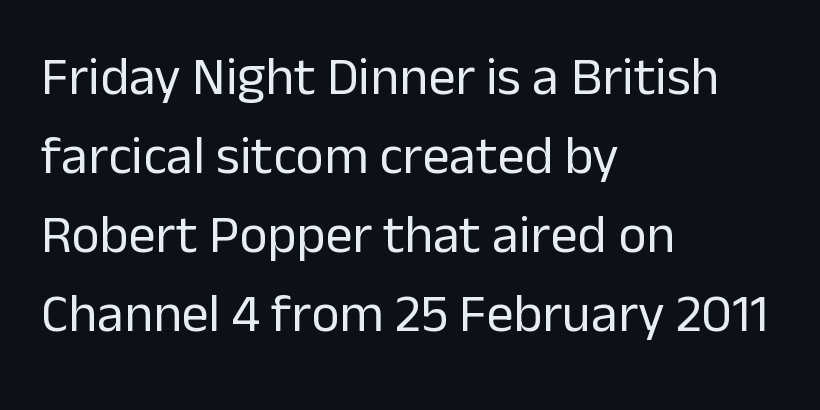
The image shows 54 px regular-weight sans-serif type, upright; set left-aligned, normal line spacing (1.46x), normal letter spacing, not underlined; low stroke contrast and a medium x-height.
